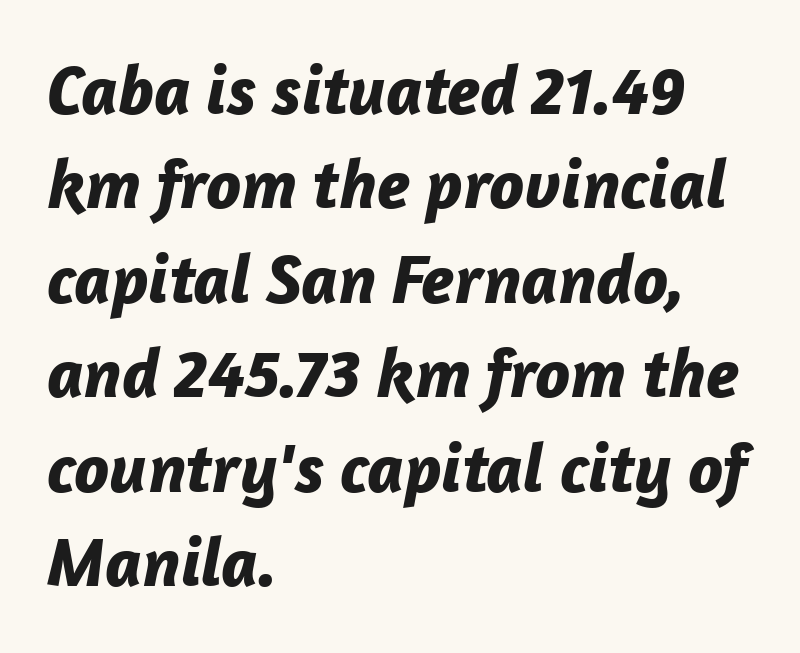
What stands out about the letter spacing? Nothing — it is the standard amount. When letters slant like this, we call the style italic. The space beneath each line is pristine and unruled. Look at the stroke-to-counter ratio: heavy, a bold. Leftover space on each line is placed entirely after the last word. These lines are rendered in a variable-pitch font.
